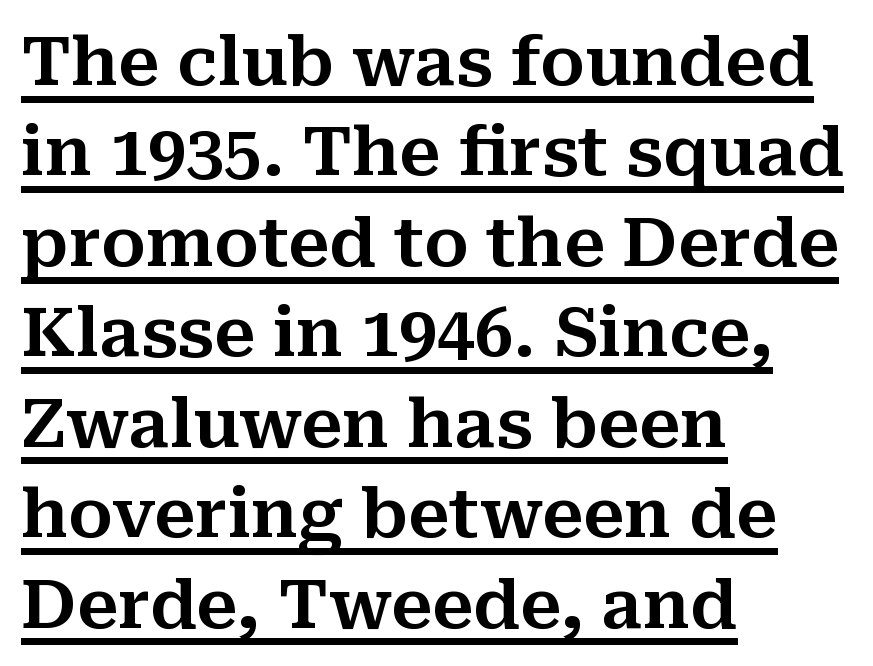
The image shows 68 px serif type, upright; set left-aligned, normal line spacing (1.33x), normal letter spacing, underlined; medium stroke contrast and a medium x-height.
